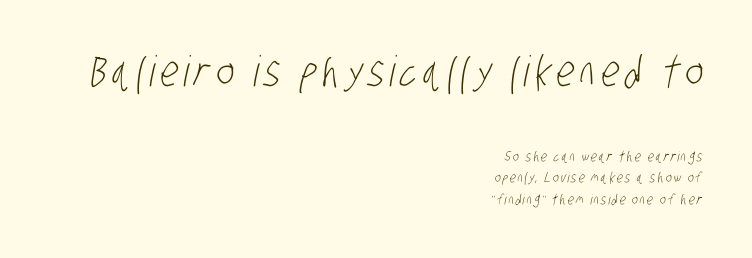
Is this a fixed-width face? No — the glyphs have proportional, varying widths. Regular leading. Stroke thickness stays within the range of a standard reading face or lighter. Between these two stacked blocks, the higher one wins on size. Are there feet on the stems? There aren't — it's a sans. Nobody drew a line under any word here.
